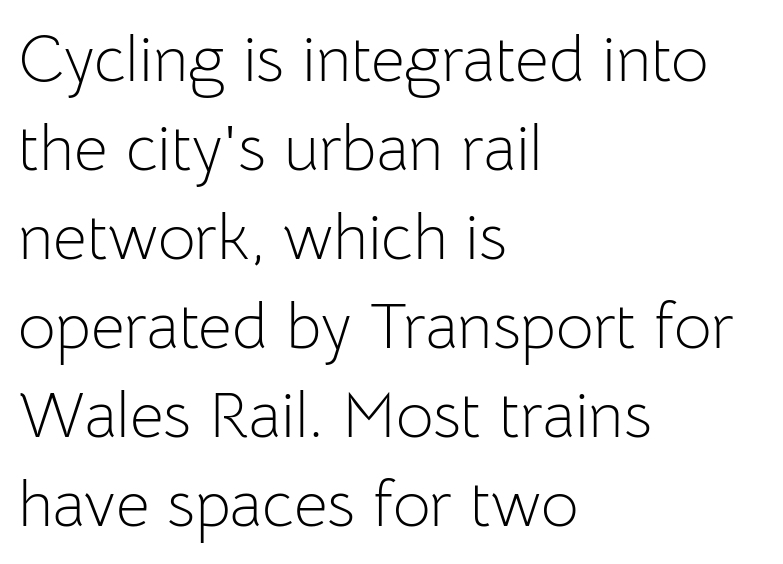
Q: Is the text bold? A: No.
Q: Is the text italic (slanted)? A: No, it is upright.
Q: Is the typeface a serif or a sans-serif typeface? A: Sans-serif.
Q: Is the text underlined? A: No.
Q: How is the paragraph aligned? A: Left-aligned.
Q: Is the spacing between letters normal or unusually wide? A: Normal.
Q: Is the spacing between lines tight, normal or loose? A: Normal.
Q: Width (condensed, normal, or wide)? A: Normal.
Q: Stroke contrast? A: Low.
Q: x-height? A: Medium.
Q: Monospaced? A: No.
